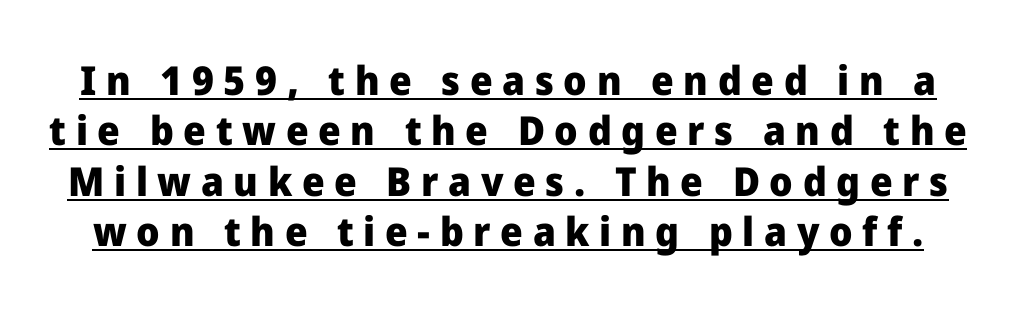
Q: Is the text bold? A: Yes.
Q: Is the text italic (slanted)? A: No, it is upright.
Q: Is the typeface a serif or a sans-serif typeface? A: Sans-serif.
Q: Is the text underlined? A: Yes.
Q: Is the spacing between letters normal or unusually wide? A: Unusually wide.
Q: Is the spacing between lines tight, normal or loose? A: Normal.
Q: Width (condensed, normal, or wide)? A: Normal.
Q: Stroke contrast? A: Low.
Q: x-height? A: Medium.
Q: Monospaced? A: No.
